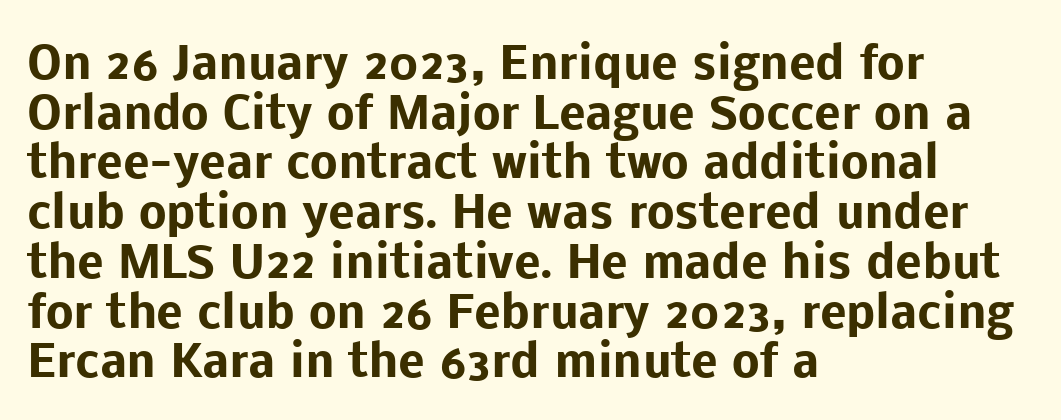
Clear beneath every line of the passage. Designer's note — italics off, roman on. Is this a fixed-width face? No — the glyphs have proportional, varying widths. Teacher's note: observe the even left margin — that is flush-left alignment. What's the leading like? Squeezed, with rows nearly overlapping. Nope, no serifs anywhere on these letters.
